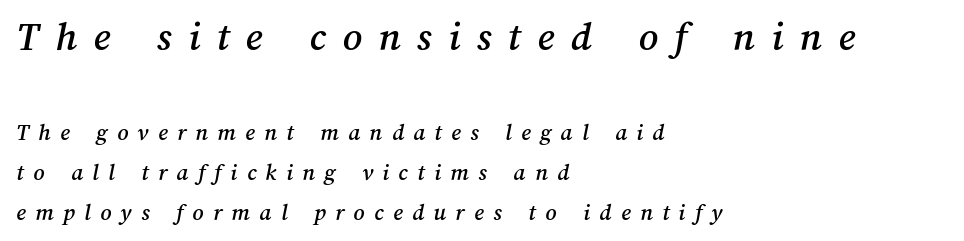
{"width": "normal", "stroke_contrast": "medium", "x_height": "medium", "monospaced": "no", "underline": "no", "align": "left", "line_spacing": "normal", "line_spacing_ratio": 1.67, "letter_spacing": "wide", "letter_spacing_em": 0.39, "larger_block": "first", "size_ratio": 1.75, "glyph_px": 42}
